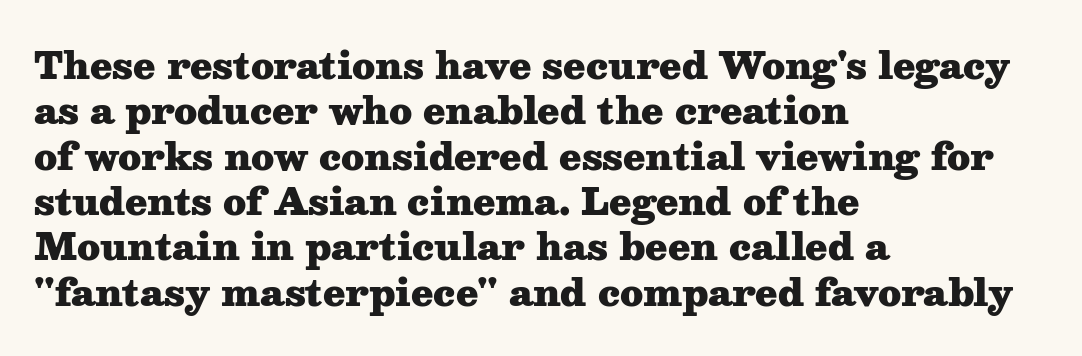
Inter-character spacing is left at the font's built-in metrics. One-word summary of the alignment: left. Typesetter's note: full bold, strokes at maximum text heaviness. Underlining? Definitely not there. This sample has the flowing, uneven cadence of proportional lettering. These lines sit exactly where default settings would place them.
